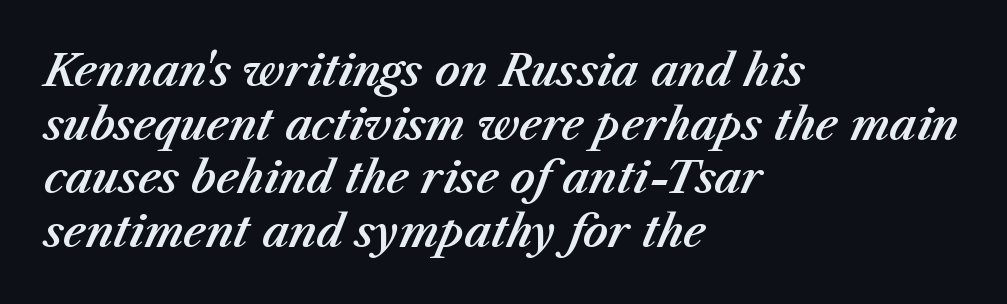
{"italic": "yes", "lean": "right", "slant_degrees": 23, "width": "normal", "stroke_contrast": "medium", "x_height": "medium", "monospaced": "no", "underline": "no", "align": "left", "line_spacing": "normal", "line_spacing_ratio": 1.25, "letter_spacing": "normal", "letter_spacing_em": 0.0, "glyph_px": 43}
